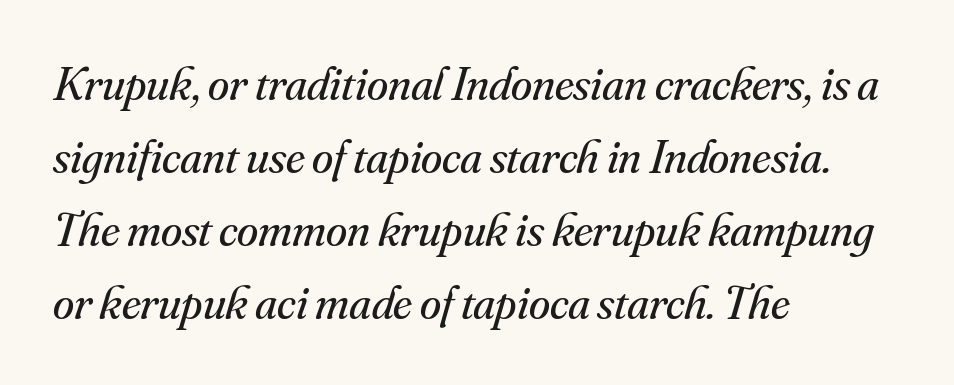
The image shows 48 px regular-weight serif type, italic (leaning right); set left-aligned, normal line spacing (1.52x), normal letter spacing, not underlined; medium stroke contrast and a small x-height.
